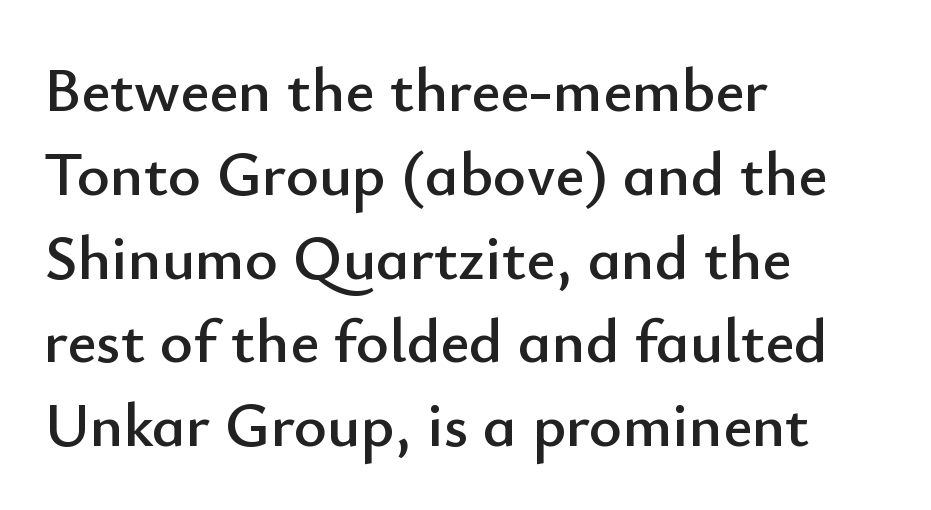
The image shows 63 px sans-serif type, upright; set left-aligned, normal line spacing (1.33x), normal letter spacing, not underlined; low stroke contrast and a small x-height.
